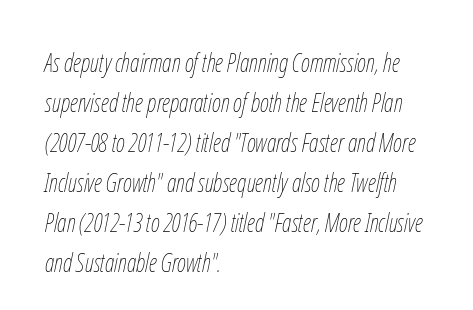
The image shows 25 px text type, italic (leaning right); set left-aligned, normal line spacing (1.6x), normal letter spacing, not underlined.
